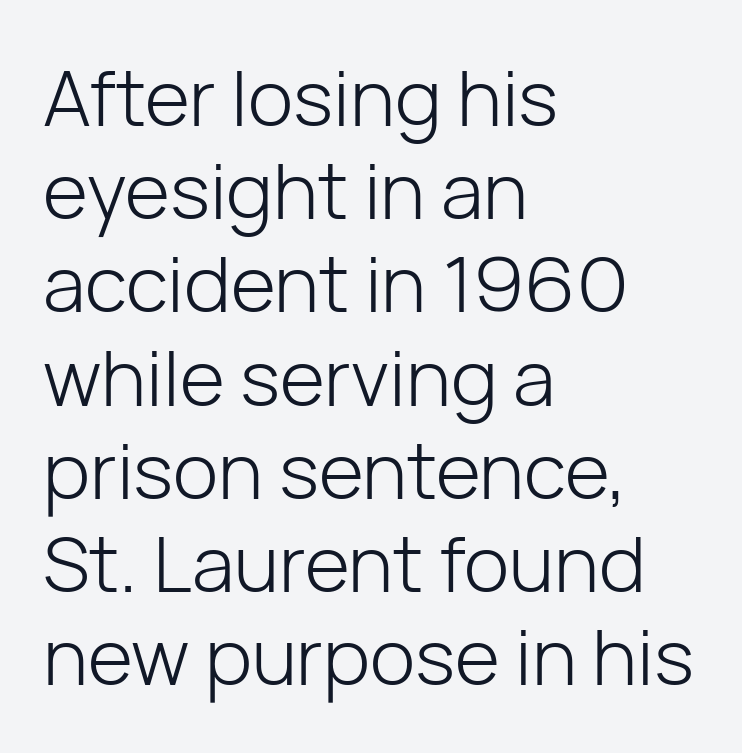
Q: Is the text bold? A: No.
Q: Is the text italic (slanted)? A: No, it is upright.
Q: Is the typeface a serif or a sans-serif typeface? A: Sans-serif.
Q: Is the text underlined? A: No.
Q: How is the paragraph aligned? A: Left-aligned.
Q: Is the spacing between letters normal or unusually wide? A: Normal.
Q: Width (condensed, normal, or wide)? A: Normal.
Q: Stroke contrast? A: Low.
Q: x-height? A: Medium.
Q: Monospaced? A: No.
